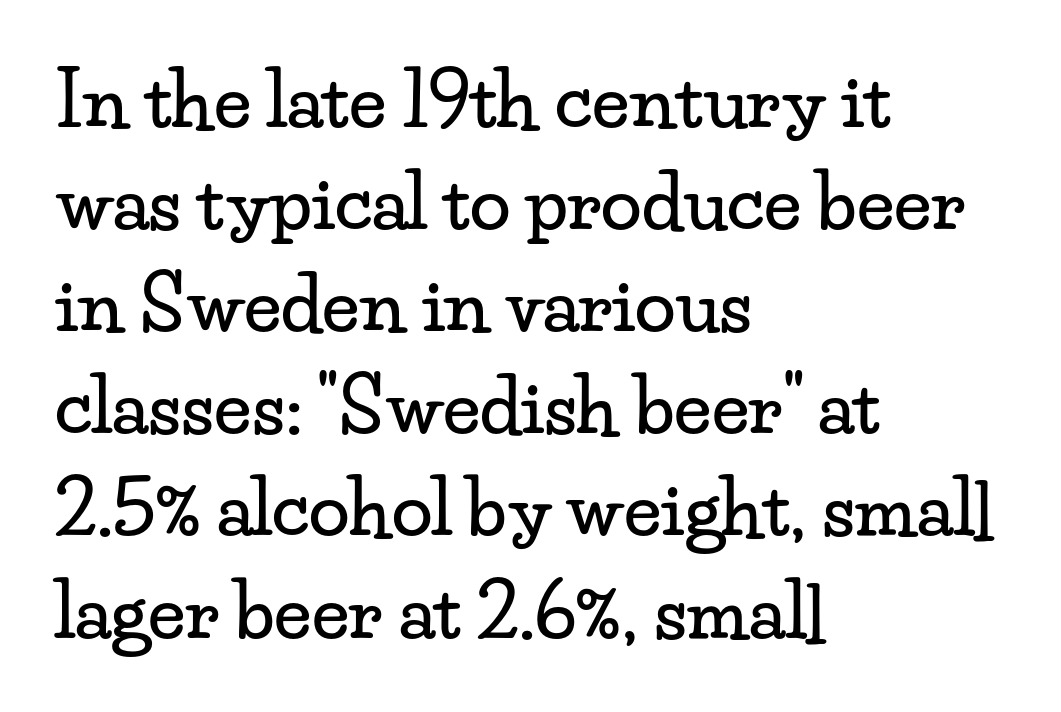
Q: Is the text italic (slanted)? A: No, it is upright.
Q: Is the typeface a serif or a sans-serif typeface? A: Serif.
Q: Is the text underlined? A: No.
Q: How is the paragraph aligned? A: Left-aligned.
Q: Is the spacing between letters normal or unusually wide? A: Normal.
Q: Is the spacing between lines tight, normal or loose? A: Normal.
Q: Width (condensed, normal, or wide)? A: Wide.
Q: Stroke contrast? A: Low.
Q: x-height? A: Small.
Q: Monospaced? A: No.
